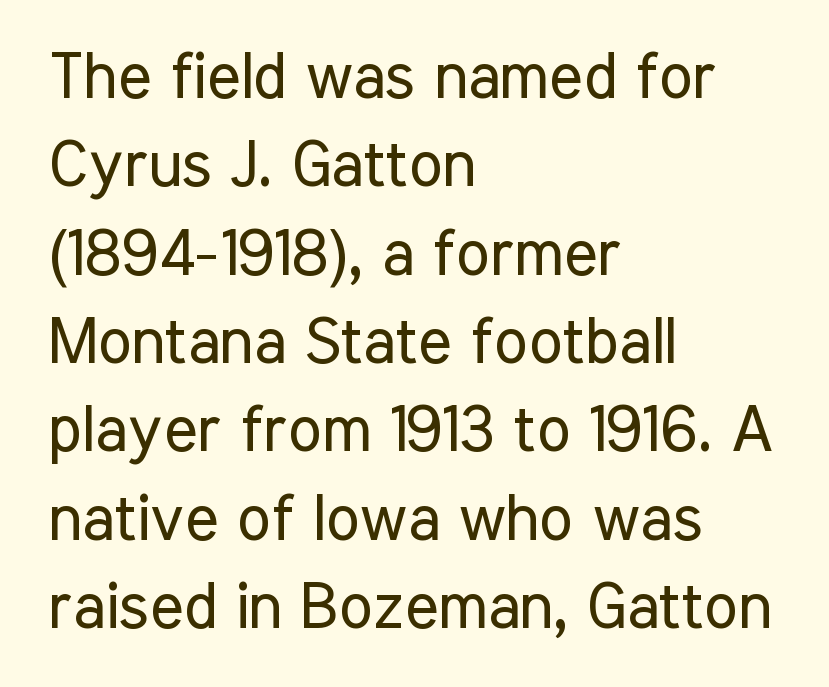
{"serif": "no", "italic": "no", "bold": "no", "weight": "regular", "width": "condensed", "stroke_contrast": "low", "x_height": "medium", "monospaced": "no", "underline": "no", "align": "left", "line_spacing": "normal", "line_spacing_ratio": 1.38, "letter_spacing": "normal", "letter_spacing_em": 0.0, "glyph_px": 64}
